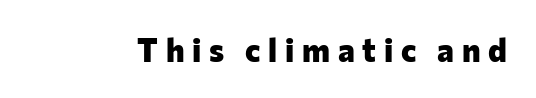
The image shows 32 px heavy sans-serif type, upright; set unusually wide letter spacing (+0.24 em), not underlined; low stroke contrast and a medium x-height.
